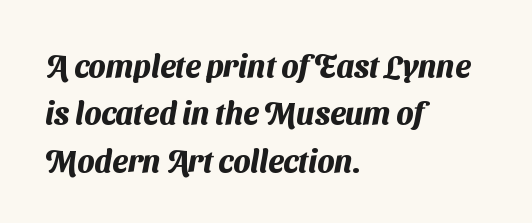
{"serif": "no", "bold": "yes", "weight": "heavy", "width": "normal", "stroke_contrast": "medium", "x_height": "medium", "monospaced": "no", "underline": "no", "align": "left", "line_spacing": "normal", "line_spacing_ratio": 1.53, "letter_spacing": "normal", "letter_spacing_em": 0.0, "glyph_px": 31}
